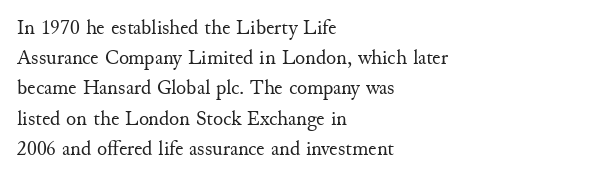
Regarding leading, the lines here are spaced in the standard way. Underline: absent. A classic flush-left, rag-right setting is used for this passage. Every character sits straight up, as roman type does.
